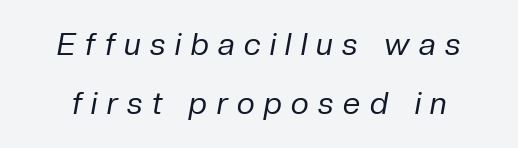
{"italic": "yes", "lean": "right", "slant_degrees": 10, "bold": "no", "weight": "regular", "width": "normal", "stroke_contrast": "low", "x_height": "medium", "monospaced": "no", "underline": "no", "line_spacing": "loose", "line_spacing_ratio": 1.91, "letter_spacing": "wide", "letter_spacing_em": 0.31, "glyph_px": 31}
